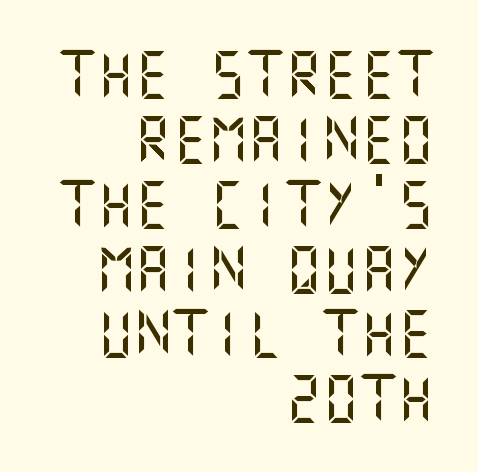
Q: Is the text italic (slanted)? A: No, it is upright.
Q: Is the typeface a serif or a sans-serif typeface? A: Sans-serif.
Q: Is the text underlined? A: No.
Q: How is the paragraph aligned? A: Right-aligned.
Q: Is the spacing between letters normal or unusually wide? A: Normal.
Q: Is the spacing between lines tight, normal or loose? A: Normal.
Q: Width (condensed, normal, or wide)? A: Normal.
Q: Stroke contrast? A: Medium.
Q: x-height? A: Large.
